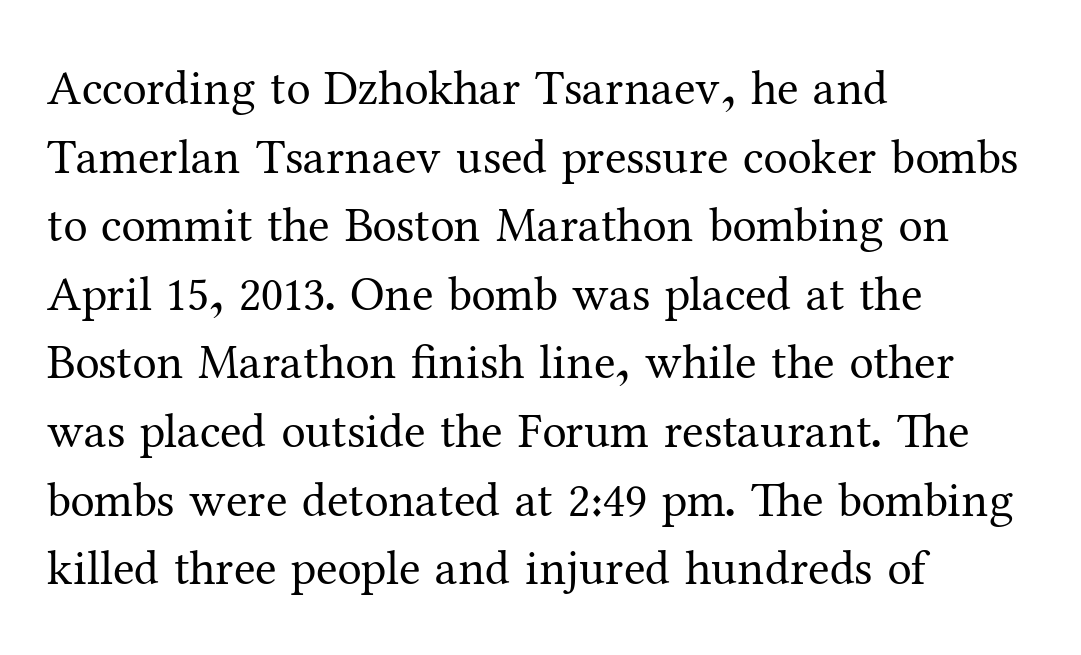
The image shows 49 px regular-weight serif type, upright; set left-aligned, normal line spacing (1.4x), normal letter spacing, not underlined; medium stroke contrast and a medium x-height.
